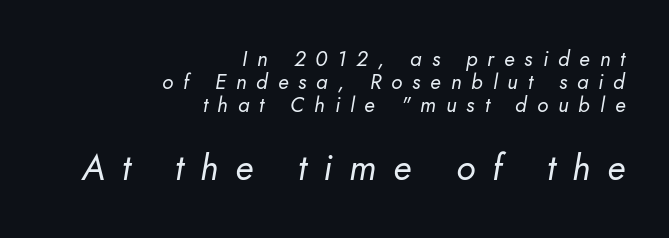
{"italic": "yes", "lean": "right", "slant_degrees": 10, "bold": "no", "weight": "regular", "width": "normal", "stroke_contrast": "low", "x_height": "small", "monospaced": "no", "underline": "no", "align": "right", "line_spacing": "tight", "line_spacing_ratio": 1.1, "letter_spacing": "wide", "letter_spacing_em": 0.47, "larger_block": "second", "size_ratio": 1.71, "glyph_px": 36}
